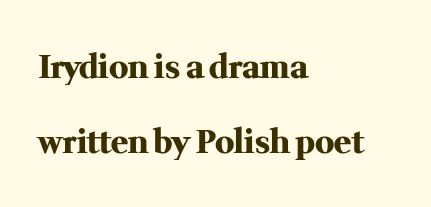
Widely set lines give the paragraph a tall, airy silhouette. The baseline area is clear. Tall strokes in this sample are plumb rather than angled. Weight check: bold — yes, fully. Character widths vary here, with narrow letters taking less room than wide ones. Where is the straight margin? On the left.
